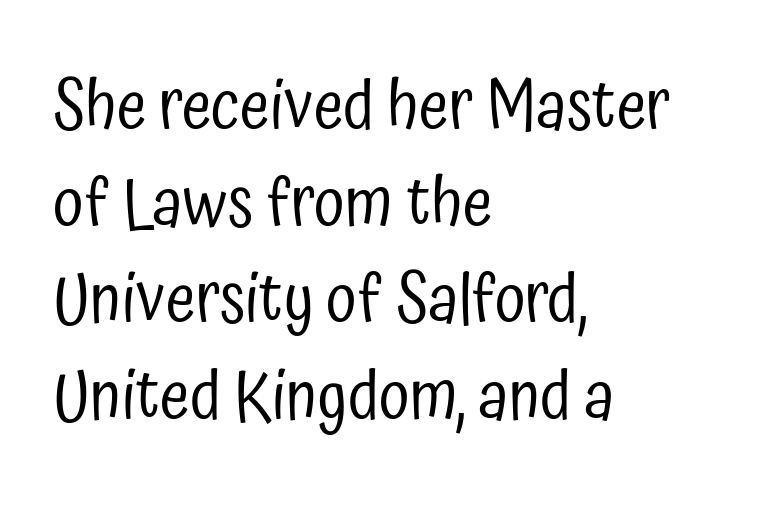
Q: Is the text bold? A: No.
Q: Is the text italic (slanted)? A: No, it is upright.
Q: Is the typeface a serif or a sans-serif typeface? A: Sans-serif.
Q: Is the text underlined? A: No.
Q: How is the paragraph aligned? A: Left-aligned.
Q: Is the spacing between letters normal or unusually wide? A: Normal.
Q: Is the spacing between lines tight, normal or loose? A: Normal.
Q: Width (condensed, normal, or wide)? A: Condensed.
Q: Stroke contrast? A: Low.
Q: x-height? A: Medium.
Q: Monospaced? A: No.
